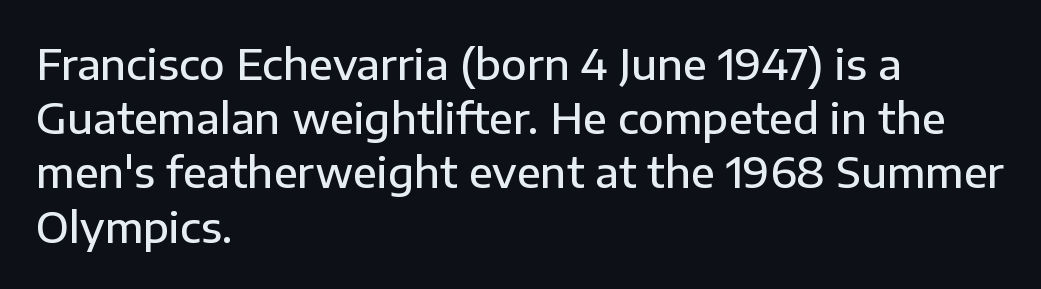
Whoever set this chose a conventional vertical rhythm. Check under the words: just untouched page. Typographically, this falls in the sans-serif category. Italic? Not at all — the glyphs are vertical.
